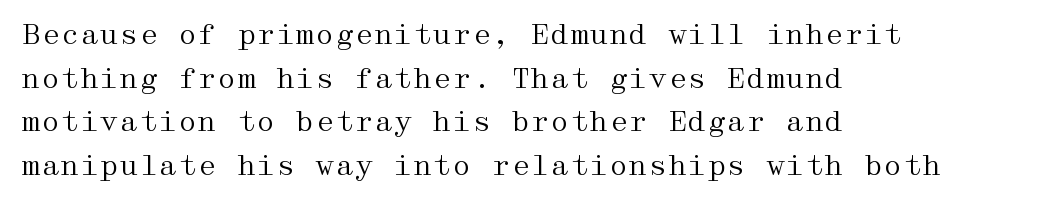
The typesetter chose a ragged-right arrangement here. The glyphs in this specimen are seriffed. Descenders are the only things crossing below the line. Characters remain perfectly vertical along every line. Is there much room between lines? A standard amount, neither cramped nor airy. The horizontal fit of the characters is conventional and even.
